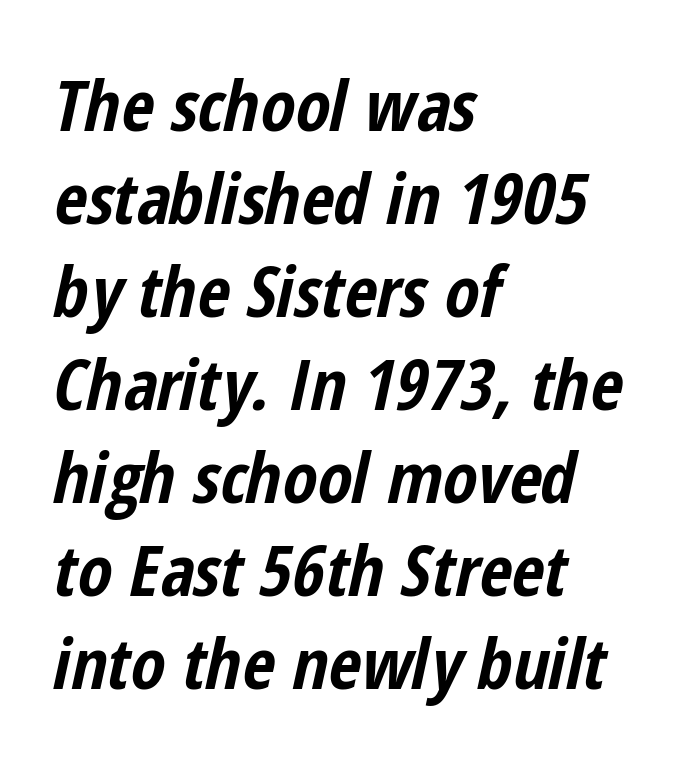
Q: Is the text bold? A: Yes.
Q: Is the text italic (slanted)? A: Yes, it leans right by about 12 degrees.
Q: Is the text underlined? A: No.
Q: How is the paragraph aligned? A: Left-aligned.
Q: Is the spacing between letters normal or unusually wide? A: Normal.
Q: Is the spacing between lines tight, normal or loose? A: Normal.
Q: Width (condensed, normal, or wide)? A: Condensed.
Q: Stroke contrast? A: Low.
Q: x-height? A: Medium.
Q: Monospaced? A: No.
